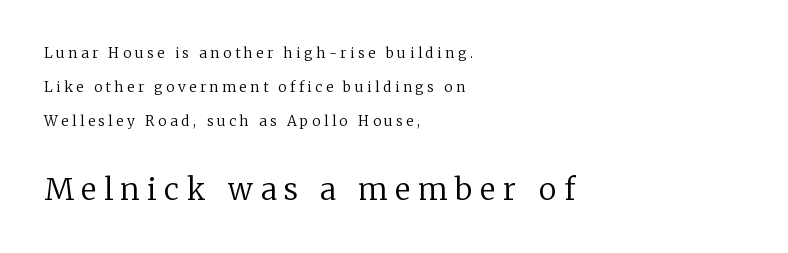
The letters advance in unequal steps, a hallmark of proportional type. Successive baselines arrive slowly, with a big drop between each. The lettering stays uniformly vertical, giving the passage a roman look. You can tell from the footed stems that serif type was used. The later block is typeset at a bigger size than the earlier block.
